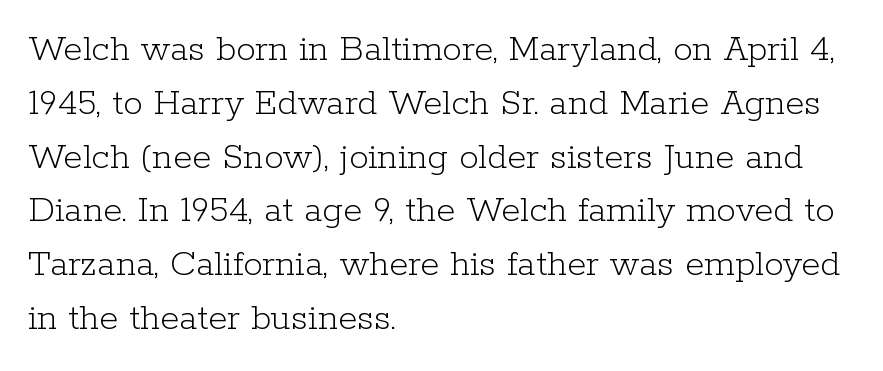
{"serif": "yes", "italic": "no", "bold": "no", "weight": "light", "width": "normal", "stroke_contrast": "low", "x_height": "medium", "monospaced": "no", "underline": "no", "align": "left", "line_spacing": "normal", "line_spacing_ratio": 1.38, "letter_spacing": "normal", "letter_spacing_em": 0.0, "glyph_px": 39}
